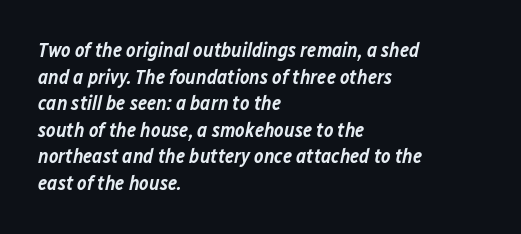
Just letters on the line, the space beneath them empty. Every row of glyphs begins at an identical x-position on the left. There's an unmistakable incline to the writing here. The rendering uses a moderate line-height, typical for paragraphs. Observe the ordinary spacing: letters are neighbours, not strangers.
